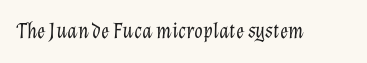
Compared with typical body copy, the letter spacing here is the same. Style check: oblique. Stems here are at most as thick as an everyday book face. Bare-footed words on every line.
